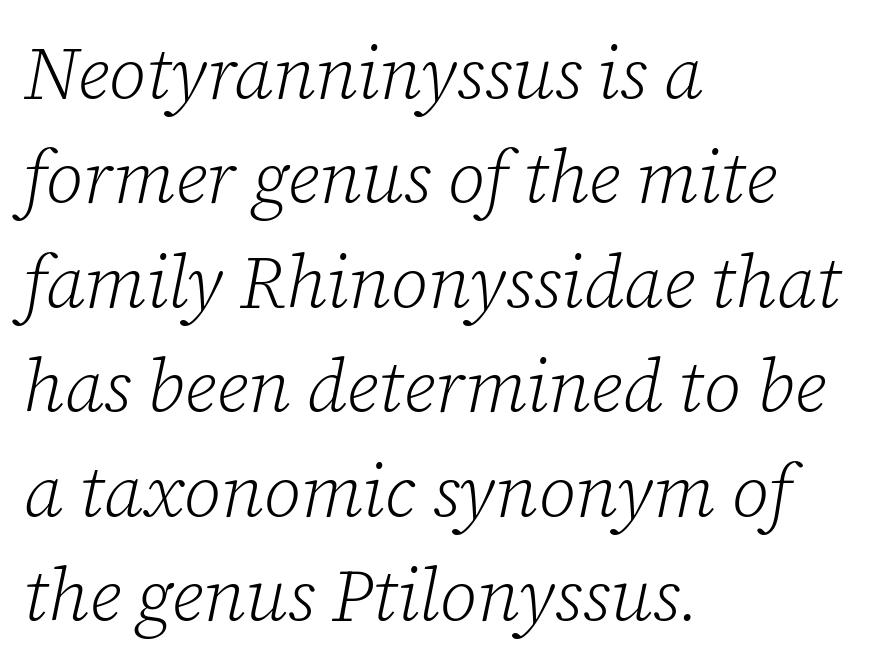
Font category for this specimen: serif. Quick note: italic. The specimen omits any rule beneath the text block's lines. Teacher's note: observe the even left margin — that is flush-left alignment. Weight: not bold — regular or lighter.
